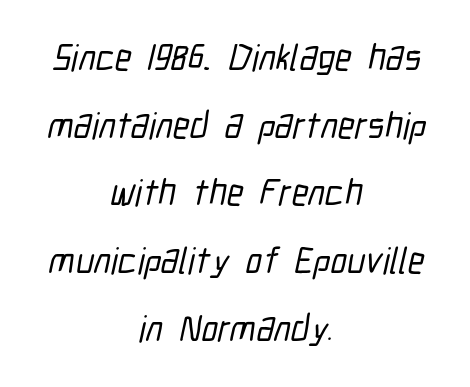
The gaps between neighbouring characters are ordinary and unremarkable. Horizontally, the lines are justified to the midpoint only. These lines are composed in type without serifs. A clean baseline with only descenders dipping below it. The letters advance in unequal steps, a hallmark of proportional type.
